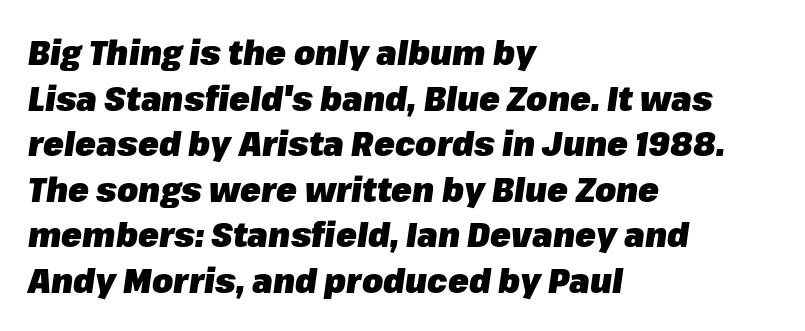
The image shows 34 px heavy type, italic (leaning right); set left-aligned, normal line spacing (1.34x), normal letter spacing, not underlined; low stroke contrast and a medium x-height.
